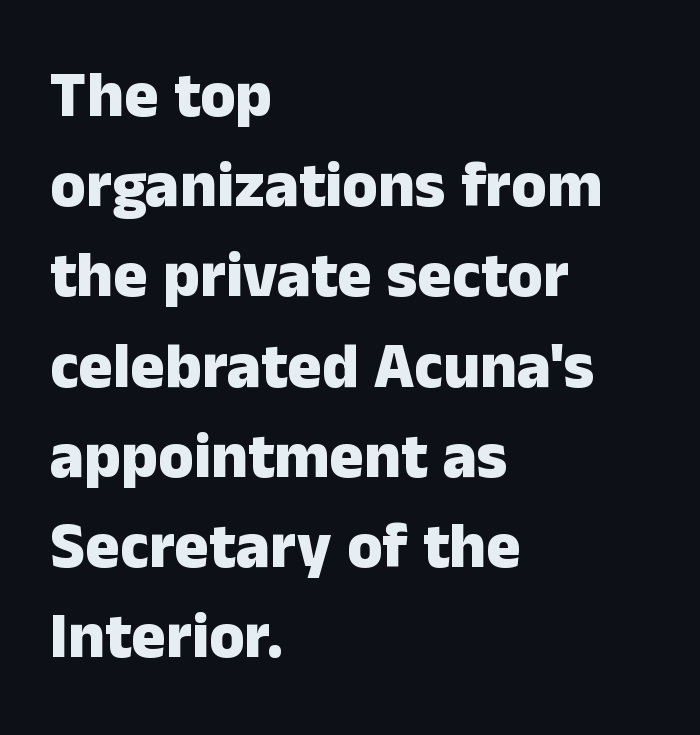
The image shows 64 px heavy sans-serif type, upright; set left-aligned, normal line spacing (1.41x), normal letter spacing, not underlined; low stroke contrast and a medium x-height.
